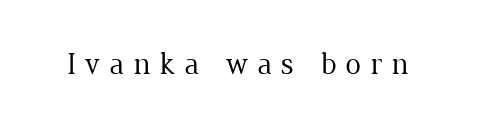
{"serif": "yes", "italic": "no", "bold": "no", "weight": "regular", "width": "normal", "stroke_contrast": "low", "x_height": "medium", "monospaced": "no", "underline": "no", "letter_spacing": "wide", "letter_spacing_em": 0.3, "glyph_px": 31}
